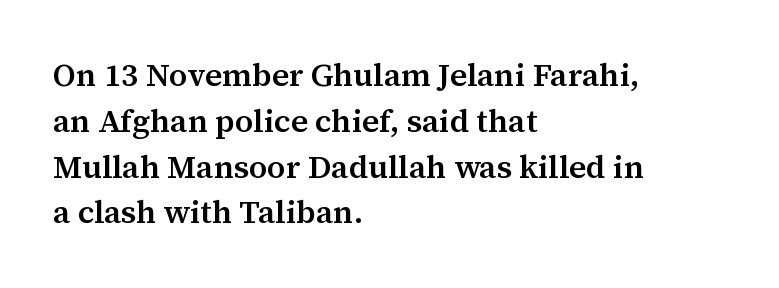
The glyphs are unaccompanied by any horizontal stroke below them. In terms of weight, the rendering is demibold, just under bold. To sum up the face: it has serifs. These lines were composed using upright roman letters. Do the characters align in a grid? No, the font is proportional. Short note: letters normally spaced.
